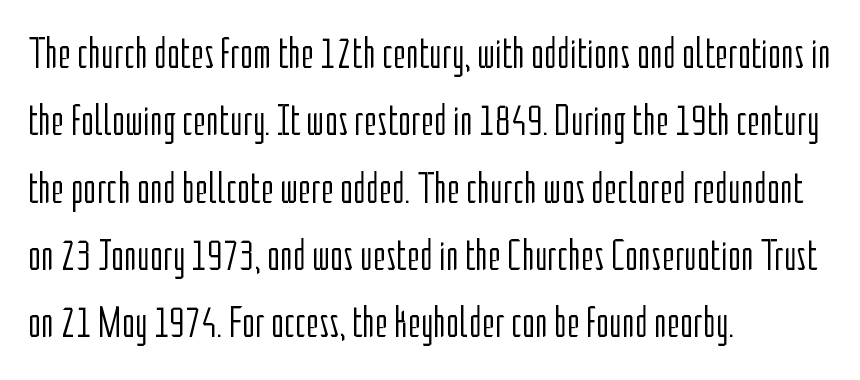
The image shows 44 px light, condensed sans-serif type, upright; set left-aligned, normal line spacing (1.53x), normal letter spacing, not underlined; low stroke contrast and a medium x-height.
